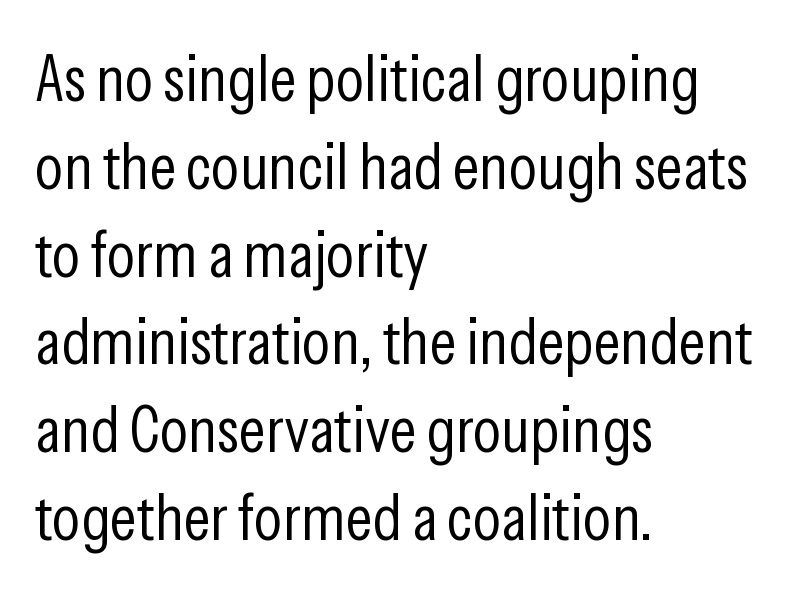
Weight class: somewhere from thin through regular. The paragraph shown leans on its left margin. Whoever set this chose a conventional vertical rhythm. Character widths vary here, with narrow letters taking less room than wide ones. These lines were composed using upright roman letters. Has an underline been added? It has not.
